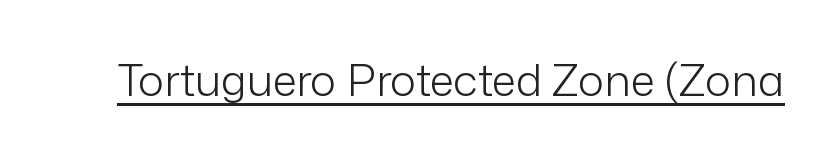
{"serif": "no", "italic": "no", "bold": "no", "weight": "light", "width": "normal", "stroke_contrast": "low", "x_height": "medium", "monospaced": "no", "underline": "yes", "letter_spacing": "normal", "letter_spacing_em": 0.0, "glyph_px": 44}
